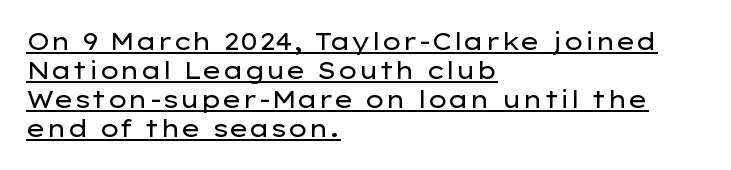
Q: Is the text bold? A: No.
Q: Is the text italic (slanted)? A: No, it is upright.
Q: Is the text underlined? A: Yes.
Q: How is the paragraph aligned? A: Left-aligned.
Q: Is the spacing between letters normal or unusually wide? A: Normal.
